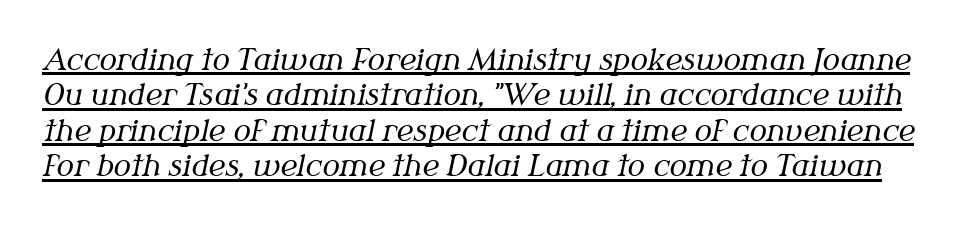
Unlike a clean sans, this face finishes its strokes with serifs. You could not count columns in this text — the font is proportionally spaced. In designer terms, the underline attribute is active on this setting. The characters are drawn with everyday or finer stroke widths. The font's italic variant was chosen for this text. Default kerning and tracking; the words read as compact shapes.
